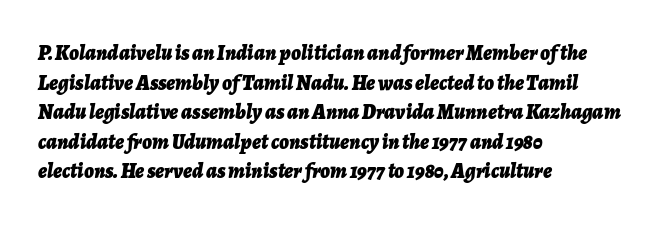
Strong, thick strokes mark this as bold type. The gap between lines stays unmarked. What stands out about the letter spacing? Nothing — it is the standard amount. Would a proofreader flag this as italicized? Yes. Alignment: flush left. What's the leading like? Ordinary, nothing unusual.
